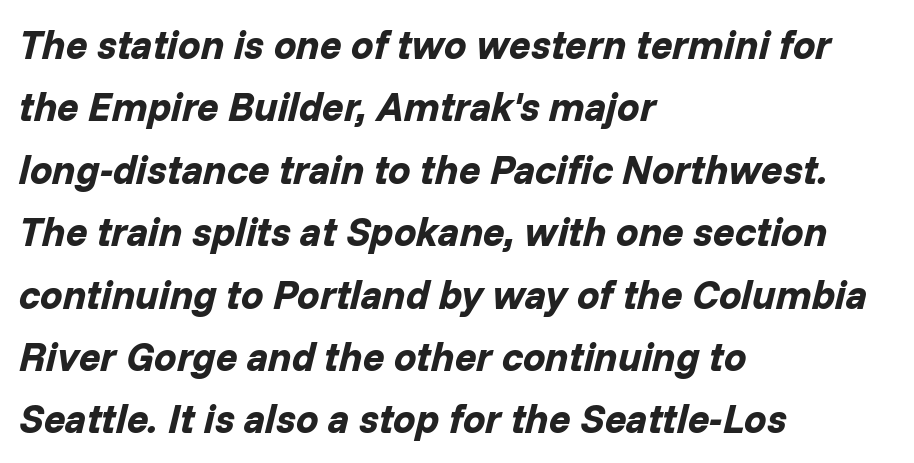
The image shows 40 px bold type, italic (leaning right); set left-aligned, normal line spacing (1.56x), normal letter spacing, not underlined; low stroke contrast and a medium x-height.
